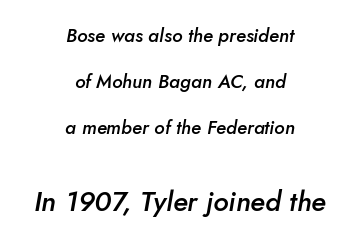
The image shows 28 px semibold type, italic (leaning right); set centered, loose line spacing (2.42x), normal letter spacing, not underlined; the second (bottom) block is 1.47x larger; low stroke contrast and a small x-height.
